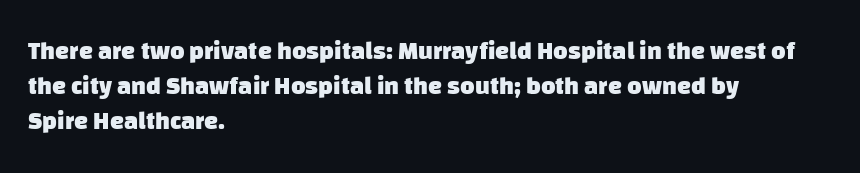
Vertically, the passage feels balanced, rows spaced as you'd expect. Each glyph is drawn with heavy, bold strokes. A classic flush-left, rag-right setting is used for this passage. The specimen omits any rule beneath the text block's lines.
